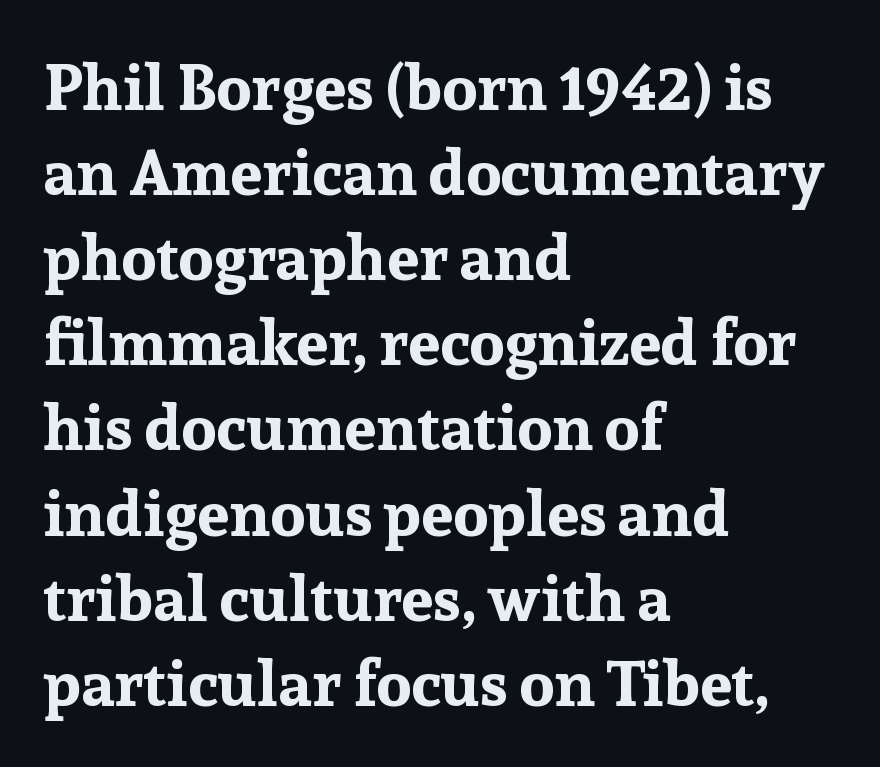
Every letter is thick-stroked: bold, no question. The block of text has a typical density, with ordinary space between rows. The designer went with a serif here, giving each stem small feet. Default kerning and tracking; the words read as compact shapes. Ascenders rise straight up at ninety degrees. The area under the type is left untouched.
